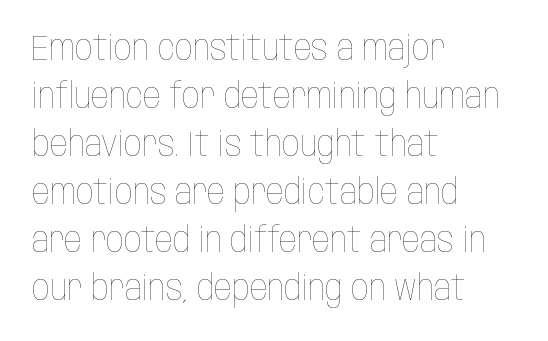
Italic? Not at all — the glyphs are vertical. Note the varied advance widths — an 'i' is clearly narrower than an 'm'. Only glyphs here, with clear space below each row. Characters follow at the spacing the type designer built in. The strokes are not fattened; the text isn't bold. Visually the block forms a straight wall on the left and a jagged coastline on the right.
